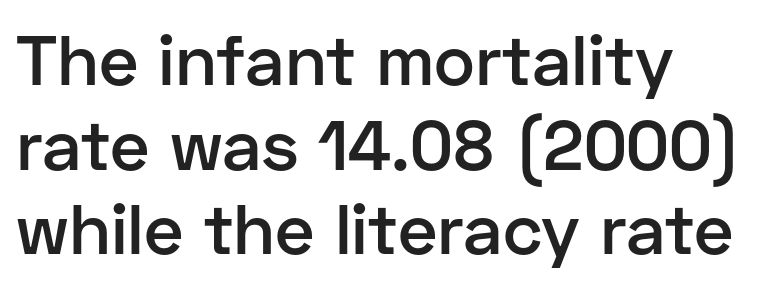
The image shows 70 px semibold sans-serif type, upright; set left-aligned, line spacing 1.21x, normal letter spacing, not underlined; low stroke contrast and a medium x-height.
